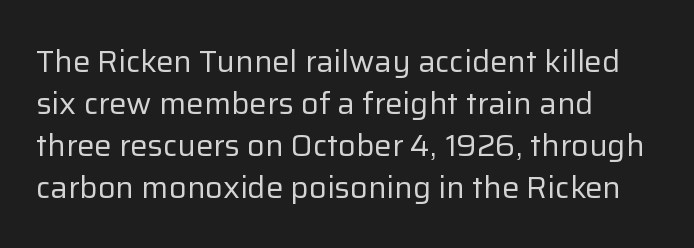
{"serif": "no", "italic": "no", "bold": "no", "weight": "regular", "width": "normal", "stroke_contrast": "low", "x_height": "medium", "monospaced": "no", "underline": "no", "align": "left", "line_spacing": "normal", "line_spacing_ratio": 1.35, "letter_spacing": "normal", "letter_spacing_em": 0.0, "glyph_px": 31}
